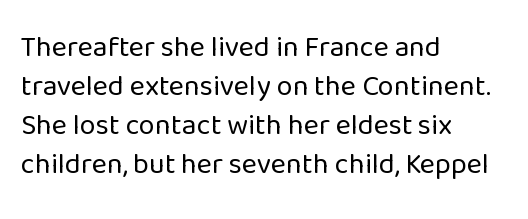
The image shows 29 px regular-weight sans-serif type, upright; set left-aligned, normal line spacing (1.35x), normal letter spacing, not underlined; low stroke contrast and a medium x-height.
